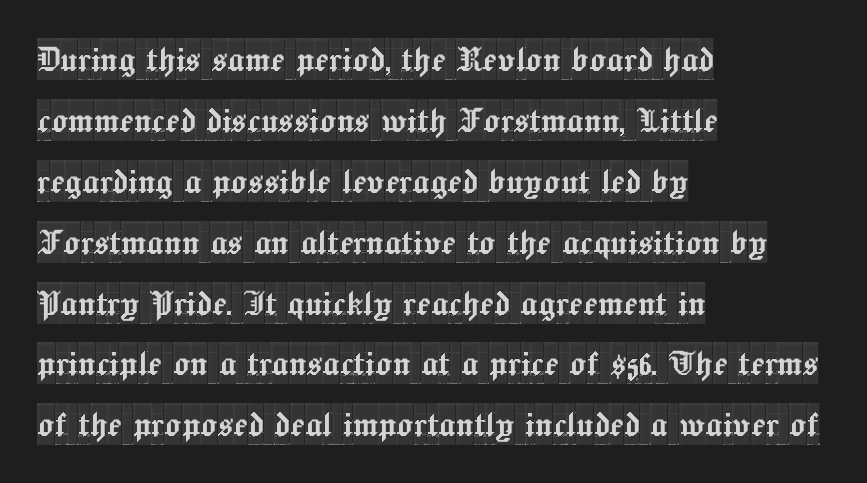
Q: Is the text italic (slanted)? A: No, it is upright.
Q: Is the typeface a serif or a sans-serif typeface? A: Serif.
Q: Is the text underlined? A: No.
Q: How is the paragraph aligned? A: Left-aligned.
Q: Is the spacing between letters normal or unusually wide? A: Normal.
Q: Is the spacing between lines tight, normal or loose? A: Normal.
Q: Width (condensed, normal, or wide)? A: Condensed.
Q: x-height? A: Large.
Q: Monospaced? A: No.
